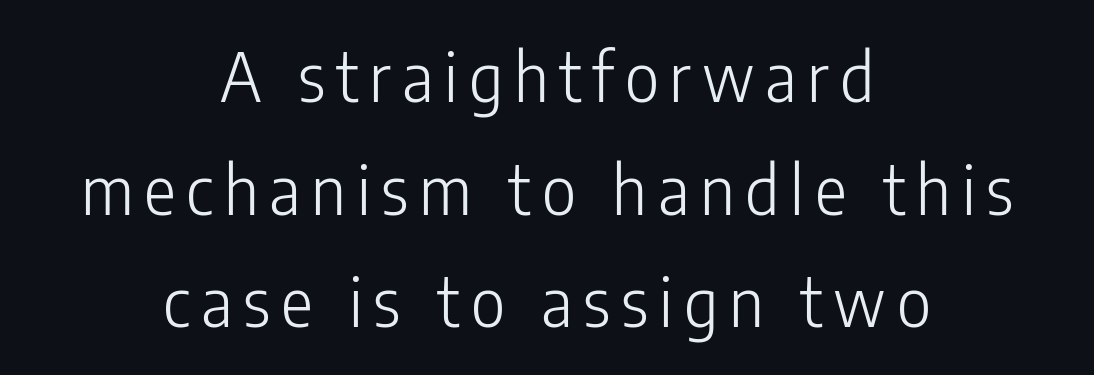
The face used here is proportionally spaced, like ordinary book or web type. When letters stand straight like this, we call the style roman or upright. Vertical spacing — default. The words here are not underlined.
